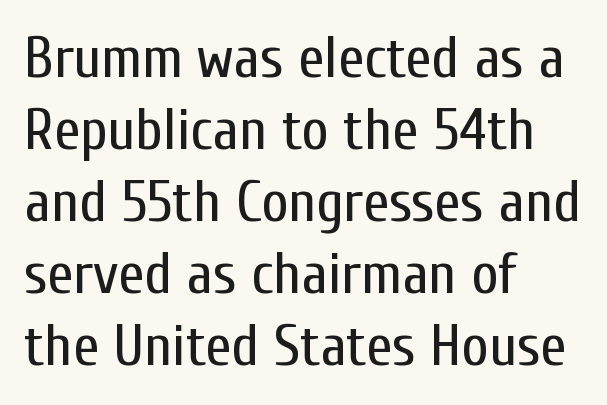
{"serif": "no", "italic": "no", "bold": "no", "weight": "regular", "width": "condensed", "stroke_contrast": "low", "x_height": "medium", "monospaced": "no", "underline": "no", "align": "left", "line_spacing_ratio": 1.22, "letter_spacing": "normal", "letter_spacing_em": 0.0, "glyph_px": 59}
